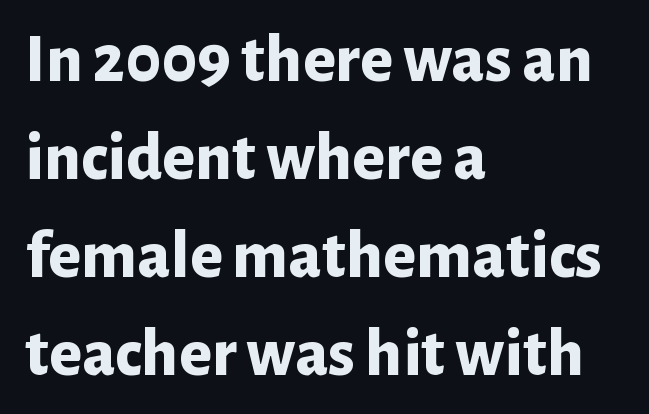
The image shows 69 px bold sans-serif type, upright; set left-aligned, normal line spacing (1.42x), normal letter spacing, not underlined; low stroke contrast and a medium x-height.
